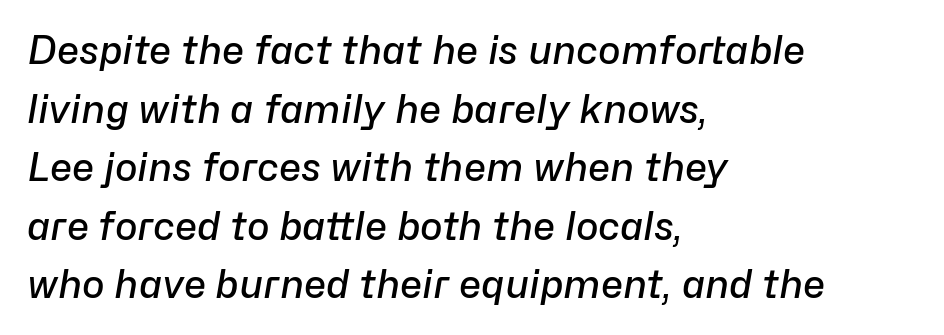
Q: Is the text bold? A: Semi-bold.
Q: Is the text italic (slanted)? A: Yes, it leans right by about 10 degrees.
Q: Is the text underlined? A: No.
Q: How is the paragraph aligned? A: Left-aligned.
Q: Is the spacing between letters normal or unusually wide? A: Normal.
Q: Is the spacing between lines tight, normal or loose? A: Normal.
Q: Width (condensed, normal, or wide)? A: Normal.
Q: Stroke contrast? A: Low.
Q: x-height? A: Medium.
Q: Monospaced? A: No.
